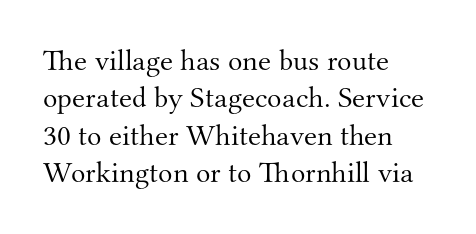
{"serif": "yes", "italic": "no", "bold": "no", "weight": "light", "width": "normal", "stroke_contrast": "medium", "x_height": "small", "monospaced": "no", "underline": "no", "align": "left", "line_spacing": "normal", "line_spacing_ratio": 1.25, "letter_spacing": "normal", "letter_spacing_em": 0.0, "glyph_px": 30}
